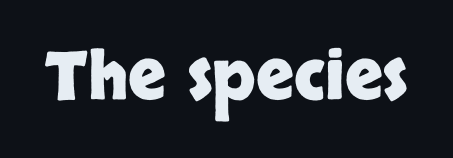
The image shows 66 px heavy sans-serif type, upright; set normal letter spacing, not underlined; low stroke contrast and a large x-height.
